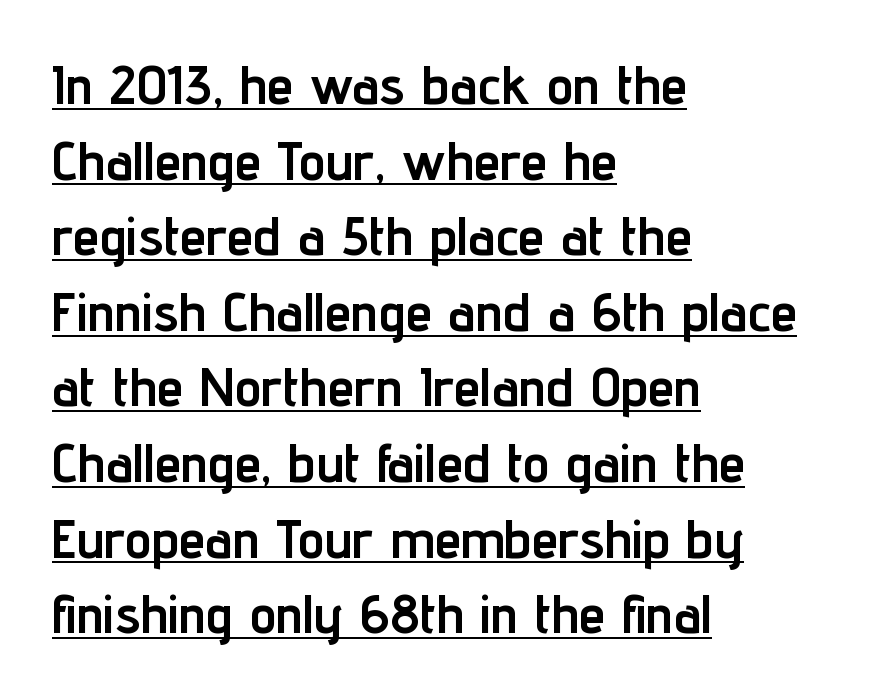
{"serif": "no", "italic": "no", "bold": "yes", "weight": "semibold", "width": "condensed", "stroke_contrast": "low", "x_height": "medium", "monospaced": "no", "underline": "yes", "align": "left", "line_spacing": "normal", "line_spacing_ratio": 1.4, "letter_spacing": "normal", "letter_spacing_em": 0.0, "glyph_px": 54}
